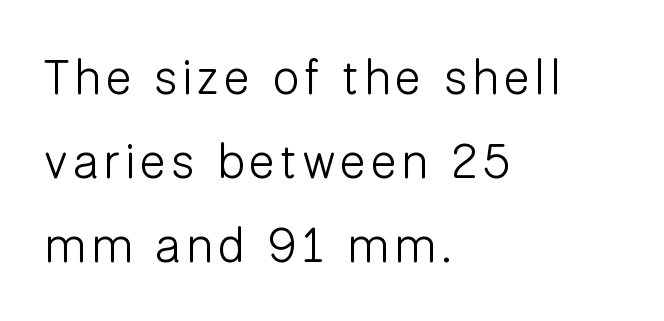
Q: Is the text bold? A: No.
Q: Is the text italic (slanted)? A: No, it is upright.
Q: Is the typeface a serif or a sans-serif typeface? A: Sans-serif.
Q: Is the text underlined? A: No.
Q: How is the paragraph aligned? A: Left-aligned.
Q: Width (condensed, normal, or wide)? A: Normal.
Q: Stroke contrast? A: Low.
Q: x-height? A: Medium.
Q: Monospaced? A: No.
